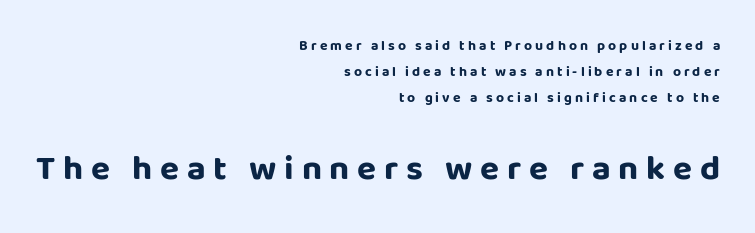
The image shows 35 px bold sans-serif type, upright; set right-aligned, line spacing 1.87x, unusually wide letter spacing (+0.22 em), not underlined; the second (bottom) block is 2.5x larger; low stroke contrast and a large x-height.
